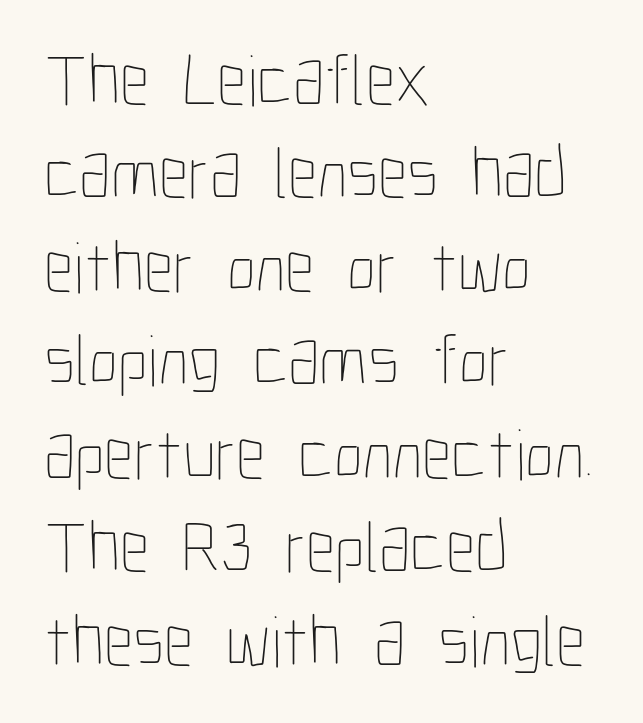
Q: Is the text bold? A: No.
Q: Is the text italic (slanted)? A: No, it is upright.
Q: Is the text underlined? A: No.
Q: How is the paragraph aligned? A: Left-aligned.
Q: Is the spacing between letters normal or unusually wide? A: Normal.
Q: Is the spacing between lines tight, normal or loose? A: Normal.
Q: Width (condensed, normal, or wide)? A: Condensed.
Q: Stroke contrast? A: Low.
Q: x-height? A: Medium.
Q: Monospaced? A: No.
